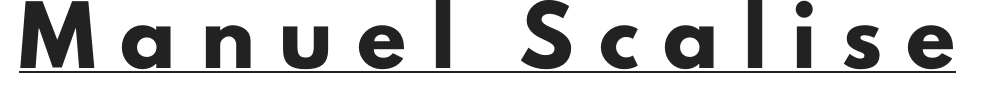
The image shows 54 px heavy sans-serif type, upright; set unusually wide letter spacing (+0.46 em), underlined; low stroke contrast and a small x-height.
